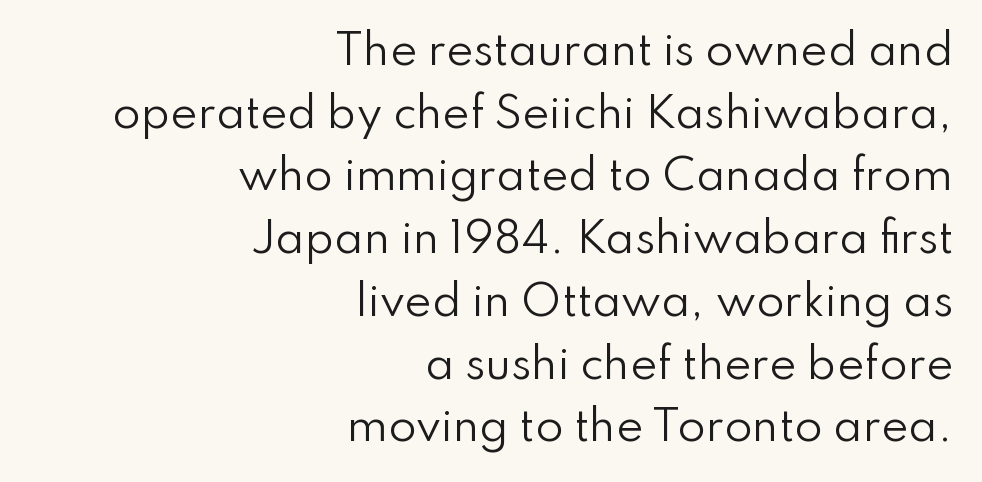
Q: Is the text bold? A: No.
Q: Is the text italic (slanted)? A: No, it is upright.
Q: Is the typeface a serif or a sans-serif typeface? A: Sans-serif.
Q: Is the text underlined? A: No.
Q: How is the paragraph aligned? A: Right-aligned.
Q: Is the spacing between letters normal or unusually wide? A: Normal.
Q: Is the spacing between lines tight, normal or loose? A: Normal.
Q: Width (condensed, normal, or wide)? A: Normal.
Q: Stroke contrast? A: Low.
Q: x-height? A: Small.
Q: Monospaced? A: No.
